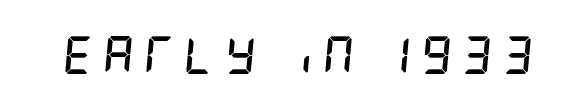
The face used here has a pronounced slope to its letters. Compared with typical body copy, the letter spacing here is much looser. Heft: maximum for text — a bold. A clean baseline with only descenders dipping below it.
